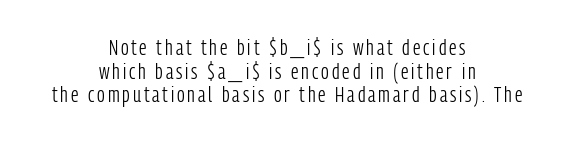
Q: Is the text bold? A: No.
Q: Is the text italic (slanted)? A: No, it is upright.
Q: Is the text underlined? A: No.
Q: How is the paragraph aligned? A: Centered.
Q: Is the spacing between lines tight, normal or loose? A: Tight.
